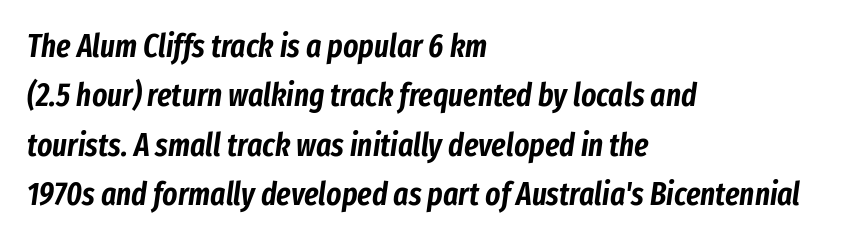
The text carries the slant typical of an italic or oblique font. Leftover space on each line is placed entirely after the last word. Vertically, the passage feels balanced, rows spaced as you'd expect. Each row of text sits above clean, open space.
